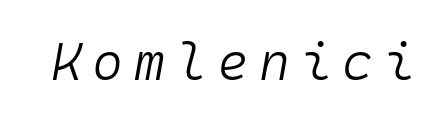
{"italic": "yes", "lean": "right", "slant_degrees": 10, "bold": "no", "weight": "light", "width": "normal", "stroke_contrast": "low", "x_height": "medium", "monospaced": "yes", "underline": "no", "letter_spacing": "wide", "letter_spacing_em": 0.2, "glyph_px": 53}
